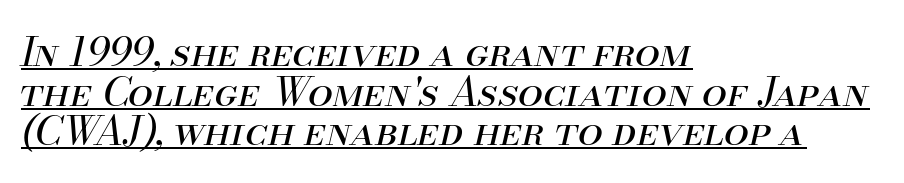
{"italic": "yes", "lean": "right", "slant_degrees": 13, "bold": "no", "weight": "regular", "width": "normal", "stroke_contrast": "medium", "x_height": "small", "monospaced": "no", "underline": "yes", "align": "left", "line_spacing": "tight", "line_spacing_ratio": 0.99, "letter_spacing": "normal", "letter_spacing_em": 0.0, "glyph_px": 40}
